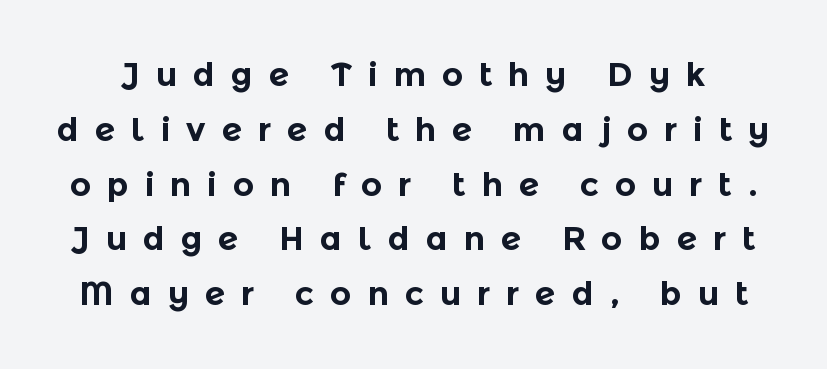
Leading: standard. The line texture is sparse and dotted thanks to wide tracking. These lines were composed using upright roman letters. The string is rendered with underlining switched off.
